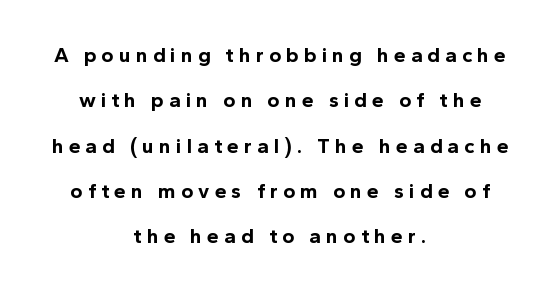
Horizontally, the lines are justified to the midpoint only. Substantial extra tracking has been applied to these lines. A bare baseline throughout the passage. The rendering uses a large line-height, opening up the rows. A dark, heavy texture on the line: the type is bold. The axis of the letterforms is exactly vertical.
